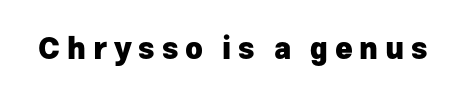
The image shows 30 px heavy sans-serif type, upright; set unusually wide letter spacing (+0.22 em), not underlined; low stroke contrast and a medium x-height.
